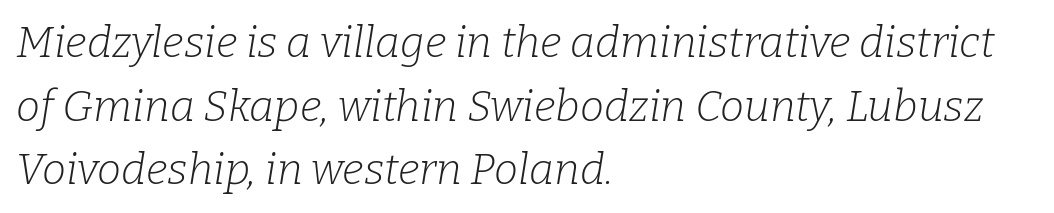
The image shows 43 px light serif type, italic (leaning right); set left-aligned, normal line spacing (1.48x), normal letter spacing, not underlined; low stroke contrast and a medium x-height.
